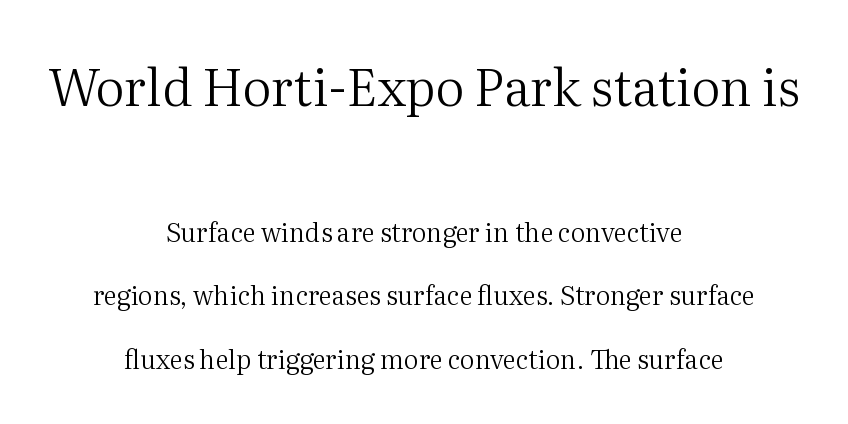
Q: Is the text bold? A: No.
Q: Is the text italic (slanted)? A: No, it is upright.
Q: Is the typeface a serif or a sans-serif typeface? A: Serif.
Q: Is the text underlined? A: No.
Q: How is the paragraph aligned? A: Centered.
Q: Is the spacing between letters normal or unusually wide? A: Normal.
Q: Is the spacing between lines tight, normal or loose? A: Loose.
Q: Which block of text is set in a larger size, the first (top) or the second (bottom)? A: The first (top) one.
Q: Width (condensed, normal, or wide)? A: Normal.
Q: Stroke contrast? A: Medium.
Q: x-height? A: Medium.
Q: Monospaced? A: No.
